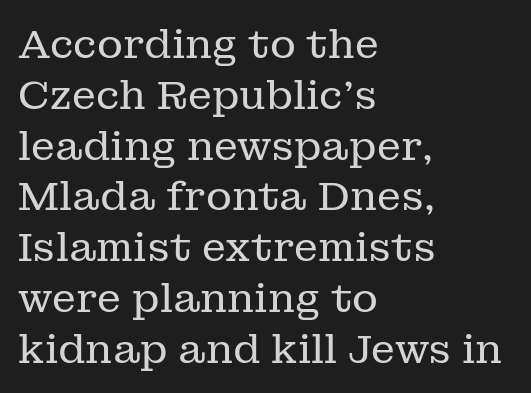
{"serif": "yes", "italic": "no", "bold": "no", "weight": "regular", "width": "normal", "stroke_contrast": "low", "x_height": "medium", "monospaced": "no", "underline": "no", "align": "left", "line_spacing": "normal", "line_spacing_ratio": 1.27, "letter_spacing": "normal", "letter_spacing_em": 0.0, "glyph_px": 40}
